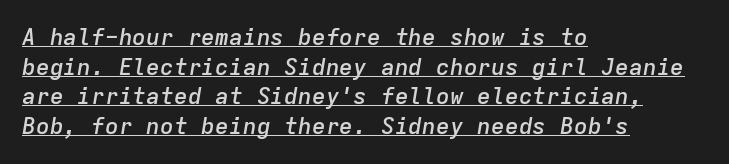
Q: Is the text bold? A: Semi-bold.
Q: Is the text italic (slanted)? A: Yes, it leans right by about 9 degrees.
Q: Is the text underlined? A: Yes.
Q: How is the paragraph aligned? A: Left-aligned.
Q: Is the spacing between letters normal or unusually wide? A: Normal.
Q: Is the spacing between lines tight, normal or loose? A: Normal.
